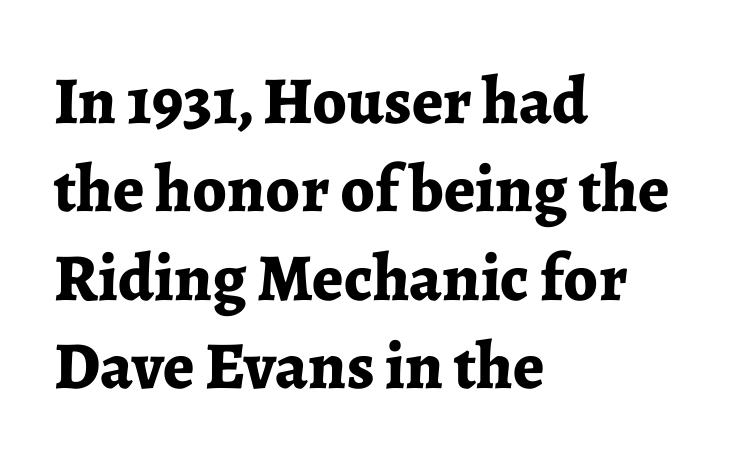
Q: Is the text bold? A: Yes.
Q: Is the text italic (slanted)? A: No, it is upright.
Q: Is the typeface a serif or a sans-serif typeface? A: Serif.
Q: Is the text underlined? A: No.
Q: How is the paragraph aligned? A: Left-aligned.
Q: Is the spacing between letters normal or unusually wide? A: Normal.
Q: Is the spacing between lines tight, normal or loose? A: Normal.
Q: Width (condensed, normal, or wide)? A: Normal.
Q: Stroke contrast? A: Low.
Q: x-height? A: Medium.
Q: Monospaced? A: No.
